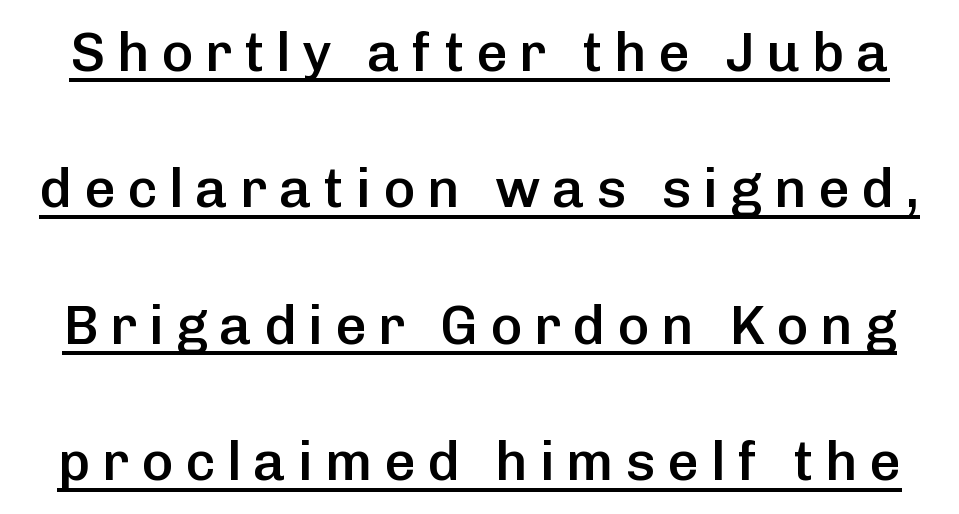
Q: Is the text bold? A: Semi-bold.
Q: Is the text italic (slanted)? A: No, it is upright.
Q: Is the typeface a serif or a sans-serif typeface? A: Sans-serif.
Q: Is the text underlined? A: Yes.
Q: Is the spacing between letters normal or unusually wide? A: Unusually wide.
Q: Is the spacing between lines tight, normal or loose? A: Loose.
Q: Width (condensed, normal, or wide)? A: Normal.
Q: Stroke contrast? A: Low.
Q: x-height? A: Medium.
Q: Monospaced? A: No.
